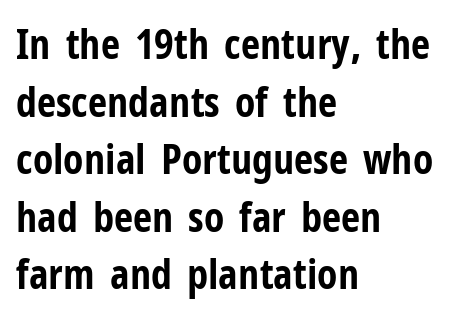
Q: Is the text bold? A: Yes.
Q: Is the text italic (slanted)? A: No, it is upright.
Q: Is the typeface a serif or a sans-serif typeface? A: Sans-serif.
Q: Is the text underlined? A: No.
Q: How is the paragraph aligned? A: Left-aligned.
Q: Is the spacing between letters normal or unusually wide? A: Normal.
Q: Is the spacing between lines tight, normal or loose? A: Normal.
Q: Width (condensed, normal, or wide)? A: Condensed.
Q: Stroke contrast? A: Low.
Q: x-height? A: Medium.
Q: Monospaced? A: No.
